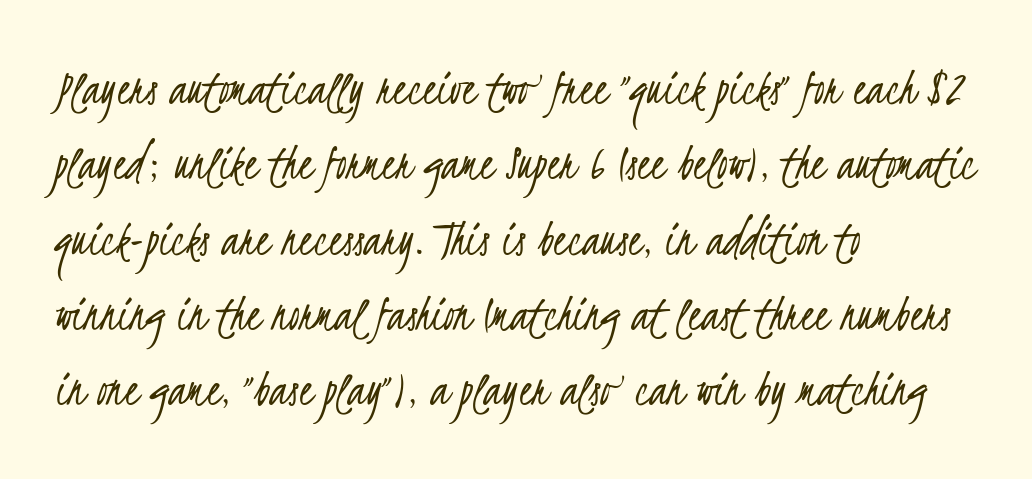
The image shows 53 px light, condensed sans-serif type; set left-aligned, normal line spacing (1.42x), normal letter spacing, not underlined; low stroke contrast and a small x-height.
